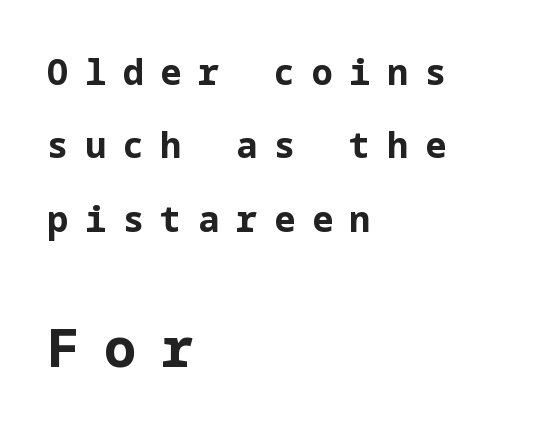
{"serif": "no", "italic": "no", "bold": "yes", "weight": "bold", "width": "normal", "stroke_contrast": "low", "x_height": "medium", "underline": "no", "align": "left", "line_spacing": "loose", "line_spacing_ratio": 2.1, "letter_spacing": "wide", "letter_spacing_em": 0.48, "larger_block": "second", "size_ratio": 1.51, "glyph_px": 53}
